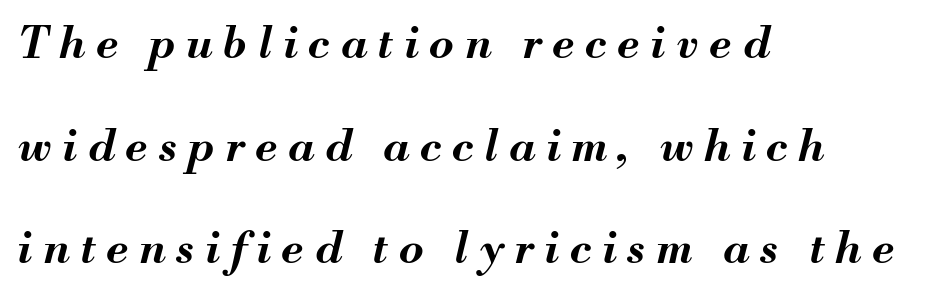
The image shows 44 px bold type, italic (leaning right); set left-aligned, loose line spacing (2.33x), unusually wide letter spacing (+0.25 em), not underlined; medium stroke contrast and a small x-height.
